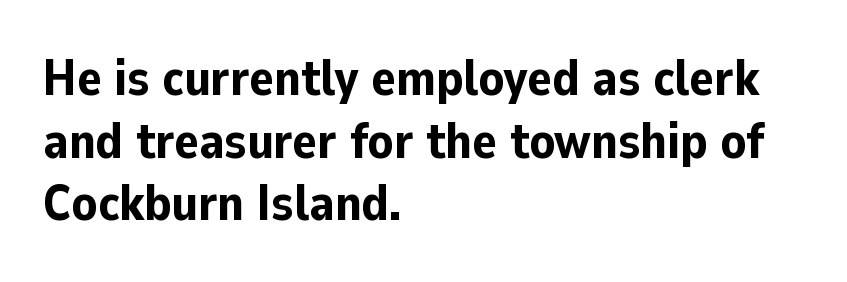
The image shows 51 px bold sans-serif type, upright; set left-aligned, line spacing 1.23x, normal letter spacing, not underlined; low stroke contrast and a medium x-height.
